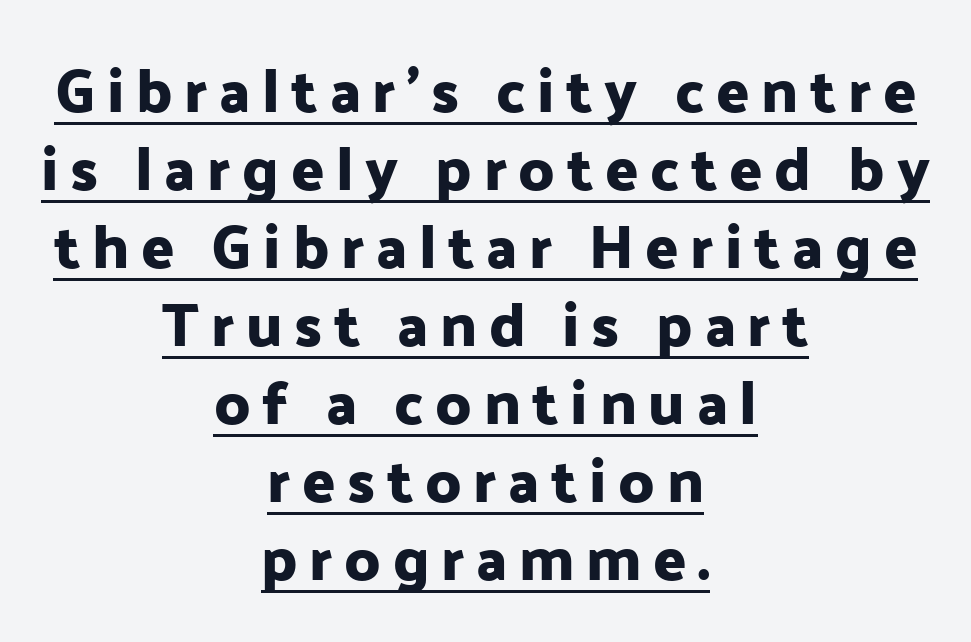
Is this a fixed-width face? No — the glyphs have proportional, varying widths. Line spacing here is normal. Posture: upright roman. A baseline rule has been typeset under these characters. This rendering employs a face without finishing strokes, i.e., a sans-serif.
